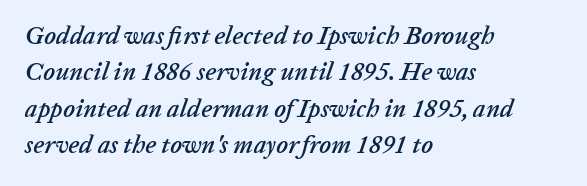
The image shows 25 px text type, italic (leaning right); set left-aligned, normal line spacing (1.46x), normal letter spacing, not underlined.
